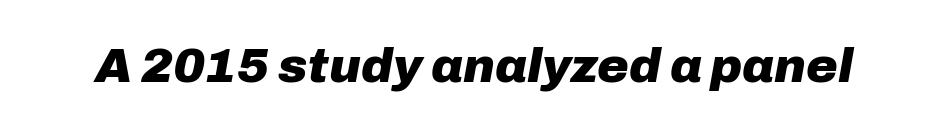
The image shows 48 px heavy type, italic (leaning right); set normal letter spacing, not underlined; low stroke contrast and a medium x-height.
